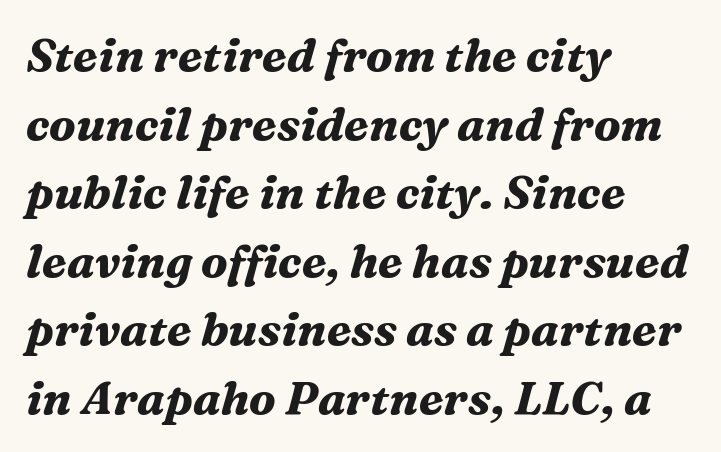
Characters are canted at an angle relative to the baseline's perpendicular. Do the characters align in a grid? No, the font is proportional. The ragged edge is on the right, which tells us the setting is flush left. Tracking here is standard; glyphs follow each other at the usual distance. Words float on clear page, feet unadorned.
